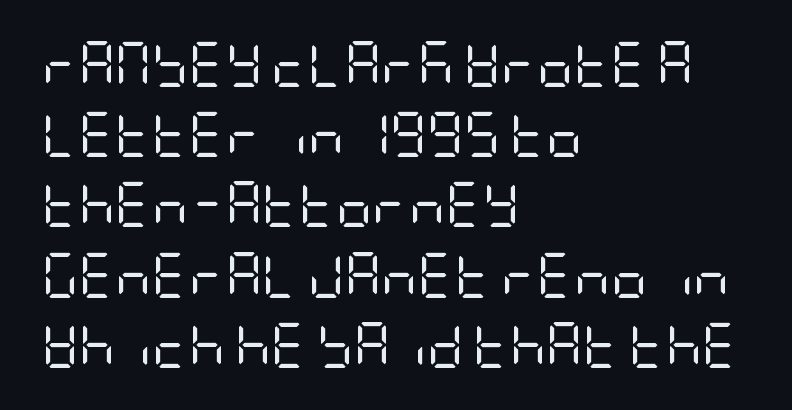
{"serif": "no", "italic": "no", "bold": "no", "weight": "regular", "width": "condensed", "stroke_contrast": "low", "x_height": "large", "underline": "no", "align": "left", "line_spacing": "normal", "line_spacing_ratio": 1.56, "letter_spacing": "normal", "letter_spacing_em": 0.0, "glyph_px": 45}
